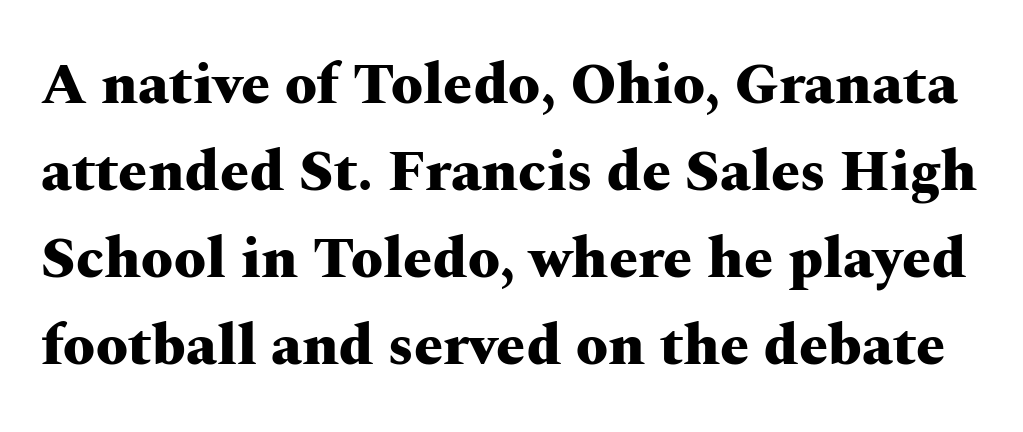
Q: Is the text bold? A: Yes.
Q: Is the text italic (slanted)? A: No, it is upright.
Q: Is the typeface a serif or a sans-serif typeface? A: Serif.
Q: Is the text underlined? A: No.
Q: Is the spacing between letters normal or unusually wide? A: Normal.
Q: Is the spacing between lines tight, normal or loose? A: Normal.
Q: Width (condensed, normal, or wide)? A: Wide.
Q: Stroke contrast? A: Medium.
Q: x-height? A: Medium.
Q: Monospaced? A: No.
